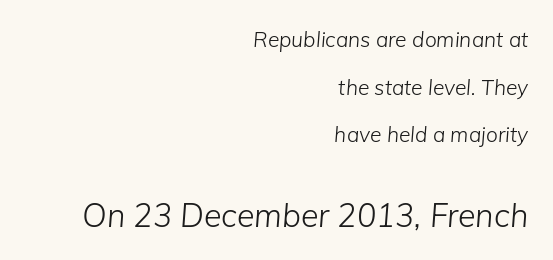
Do the characters align in a grid? No, the font is proportional. The designer gave the closing block more size than the opening block. Heaviness? Minimal to ordinary, like unemphasized prose. Is there much room between lines? Yes — plenty of vertical air separates them. Standard letterfit; no display-style spreading of the glyphs.
